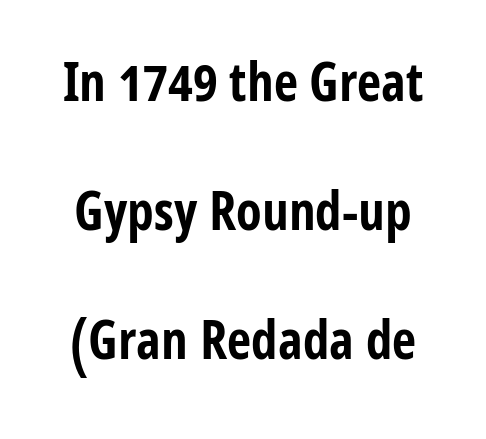
The typography opts for an upright posture over an oblique one. Short note: letters normally spaced. Students, observe: this is what heavily led, spacious text looks like. Regarding serifs, this sample does without them. Strong, thick strokes mark this as bold type. You could not count columns in this text — the font is proportionally spaced.
